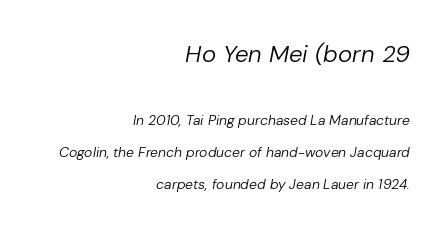
Q: Is the text bold? A: No.
Q: Is the text italic (slanted)? A: Yes, it leans right by about 10 degrees.
Q: Is the text underlined? A: No.
Q: How is the paragraph aligned? A: Right-aligned.
Q: Is the spacing between letters normal or unusually wide? A: Normal.
Q: Is the spacing between lines tight, normal or loose? A: Loose.
Q: Which block of text is set in a larger size, the first (top) or the second (bottom)? A: The first (top) one.
